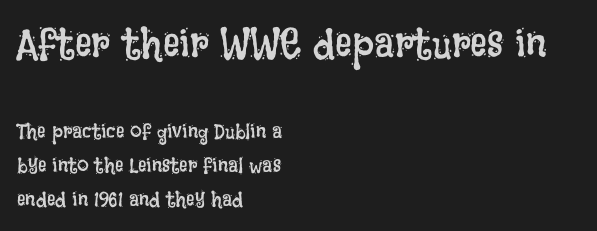
Q: Is the text bold? A: No.
Q: Is the text italic (slanted)? A: No, it is upright.
Q: Is the text underlined? A: No.
Q: How is the paragraph aligned? A: Left-aligned.
Q: Is the spacing between letters normal or unusually wide? A: Normal.
Q: Is the spacing between lines tight, normal or loose? A: Normal.
Q: Which block of text is set in a larger size, the first (top) or the second (bottom)? A: The first (top) one.
Q: Width (condensed, normal, or wide)? A: Condensed.
Q: Stroke contrast? A: Low.
Q: x-height? A: Large.
Q: Monospaced? A: No.
